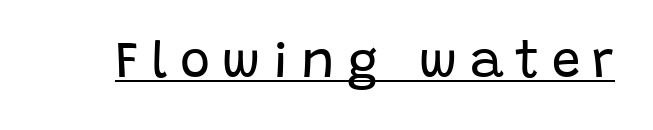
Q: Is the text bold? A: No.
Q: Is the text italic (slanted)? A: No, it is upright.
Q: Is the typeface a serif or a sans-serif typeface? A: Sans-serif.
Q: Is the text underlined? A: Yes.
Q: Is the spacing between letters normal or unusually wide? A: Unusually wide.
Q: Width (condensed, normal, or wide)? A: Normal.
Q: Stroke contrast? A: Low.
Q: x-height? A: Large.
Q: Monospaced? A: No.
